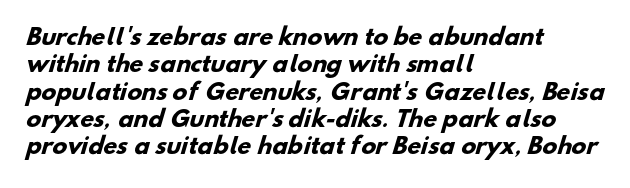
Q: Is the text bold? A: Yes.
Q: Is the text underlined? A: No.
Q: How is the paragraph aligned? A: Left-aligned.
Q: Is the spacing between letters normal or unusually wide? A: Normal.
